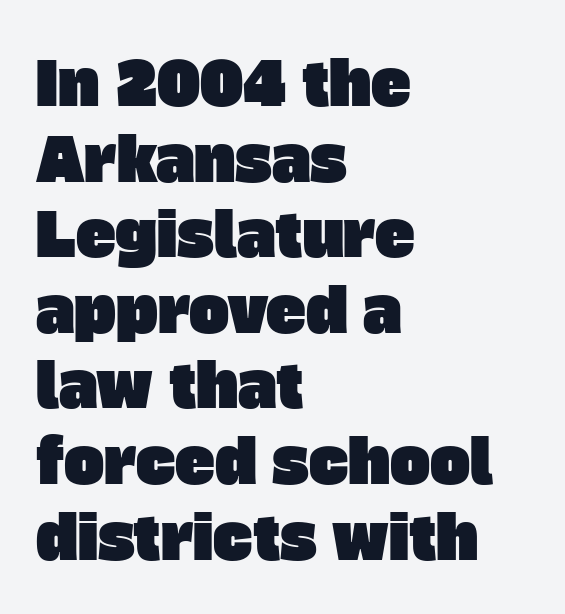
The image shows 60 px sans-serif type; set left-aligned, normal line spacing (1.26x), normal letter spacing, not underlined; low stroke contrast and a large x-height.
